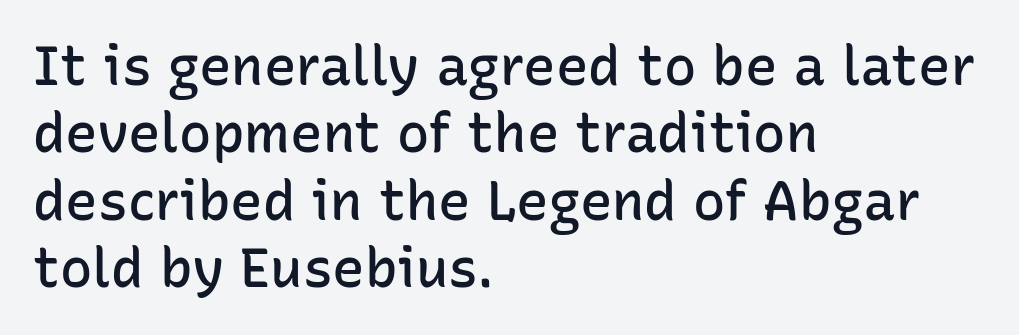
{"serif": "no", "italic": "no", "bold": "semi", "weight": "semibold", "width": "normal", "stroke_contrast": "low", "x_height": "medium", "monospaced": "no", "underline": "no", "align": "left", "line_spacing": "normal", "line_spacing_ratio": 1.25, "letter_spacing": "normal", "letter_spacing_em": 0.0, "glyph_px": 54}
